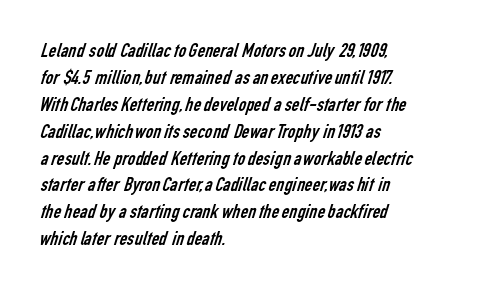
Letters have the restrained weight of plain body copy at most. The letters sit at their default tracking, neither squeezed nor spread. One-word summary of the alignment: left. Descenders hang freely into open space.
